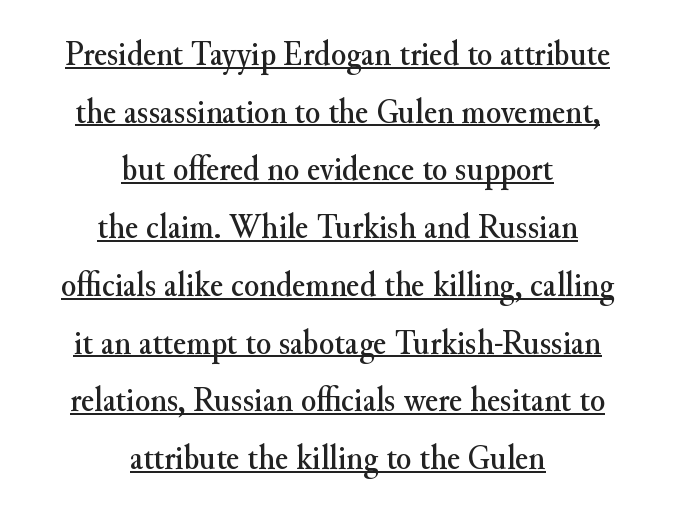
{"serif": "yes", "italic": "no", "width": "normal", "stroke_contrast": "medium", "x_height": "small", "monospaced": "no", "underline": "yes", "align": "center", "line_spacing": "normal", "line_spacing_ratio": 1.65, "letter_spacing": "normal", "letter_spacing_em": 0.0, "glyph_px": 35}
